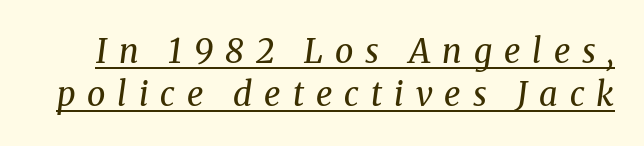
Q: Is the text bold? A: No.
Q: Is the text italic (slanted)? A: Yes, it leans right by about 8 degrees.
Q: Is the typeface a serif or a sans-serif typeface? A: Serif.
Q: Is the text underlined? A: Yes.
Q: Is the spacing between letters normal or unusually wide? A: Unusually wide.
Q: Is the spacing between lines tight, normal or loose? A: Normal.
Q: Width (condensed, normal, or wide)? A: Normal.
Q: Stroke contrast? A: Medium.
Q: x-height? A: Medium.
Q: Monospaced? A: No.
